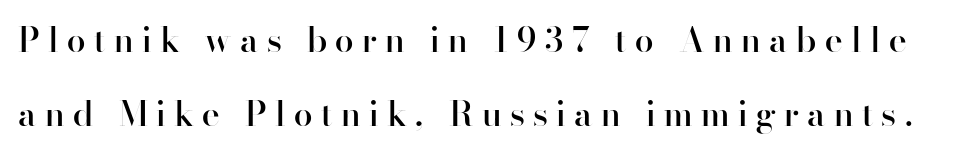
Q: Is the text bold? A: Semi-bold.
Q: Is the text italic (slanted)? A: No, it is upright.
Q: Is the typeface a serif or a sans-serif typeface? A: Sans-serif.
Q: Is the text underlined? A: No.
Q: Is the spacing between letters normal or unusually wide? A: Unusually wide.
Q: Is the spacing between lines tight, normal or loose? A: Loose.
Q: Width (condensed, normal, or wide)? A: Normal.
Q: Stroke contrast? A: High.
Q: x-height? A: Small.
Q: Monospaced? A: No.
